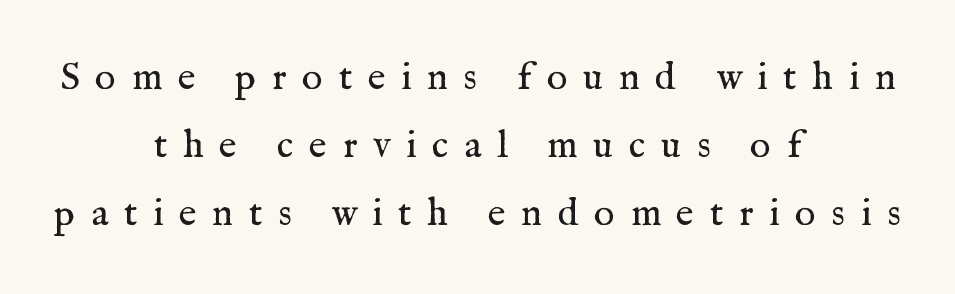
{"serif": "yes", "italic": "no", "bold": "no", "weight": "regular", "width": "normal", "stroke_contrast": "medium", "x_height": "medium", "monospaced": "no", "underline": "no", "align": "center", "line_spacing_ratio": 1.75, "letter_spacing": "wide", "letter_spacing_em": 0.4, "glyph_px": 39}
